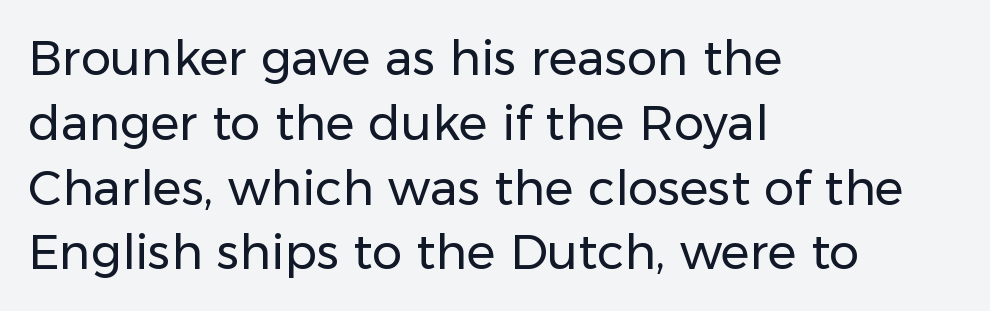
Q: Is the text bold? A: No.
Q: Is the text italic (slanted)? A: No, it is upright.
Q: Is the typeface a serif or a sans-serif typeface? A: Sans-serif.
Q: Is the text underlined? A: No.
Q: How is the paragraph aligned? A: Left-aligned.
Q: Is the spacing between letters normal or unusually wide? A: Normal.
Q: Is the spacing between lines tight, normal or loose? A: Normal.
Q: Width (condensed, normal, or wide)? A: Normal.
Q: Stroke contrast? A: Low.
Q: x-height? A: Medium.
Q: Monospaced? A: No.
